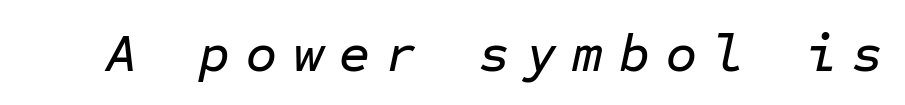
Slanted lettering throughout. Each row of text sits above clean, open space. The line texture is sparse and dotted thanks to wide tracking. The passage shown is typed in a monospace face where columns stay perfectly aligned.
